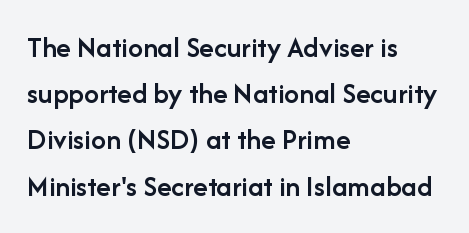
This is roman type, the default non-slanted kind. Descender tails drop into unmarked territory. Typographically, this falls in the sans-serif category. The typesetter chose a ragged-right arrangement here. Letter spacing: default. The characters look somewhat weighty, a semibold short of true bold.
